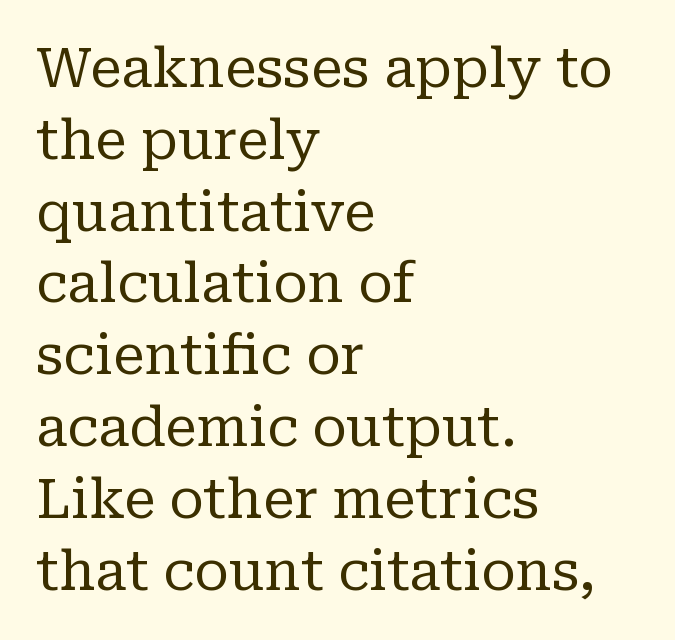
Typeset ragged right — the left edge is the straight one. Descenders are the only things crossing below the line. A typesetter would mark this as roman, not italic. You could not count columns in this text — the font is proportionally spaced. The space between consecutive lines is moderate.
